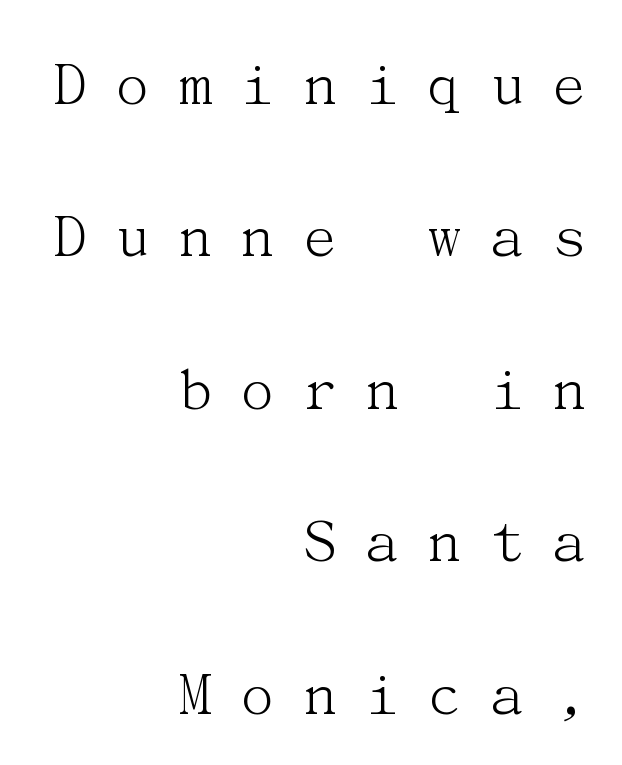
The typesetter chose a ragged-left arrangement here. The letters stand straight up with perfectly vertical stems. To sum up the face: it has serifs. Bare-footed words on every line.
